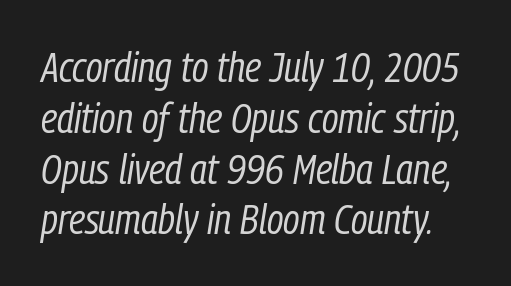
{"italic": "yes", "lean": "right", "slant_degrees": 9, "bold": "no", "weight": "regular", "width": "condensed", "stroke_contrast": "low", "x_height": "medium", "monospaced": "no", "underline": "no", "line_spacing_ratio": 1.21, "letter_spacing": "normal", "letter_spacing_em": 0.0, "glyph_px": 42}
